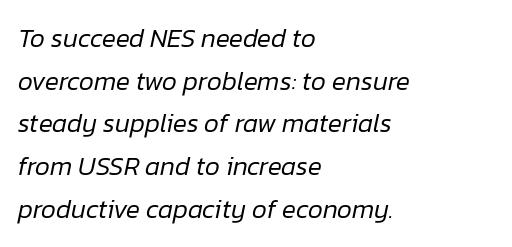
{"italic": "yes", "lean": "right", "slant_degrees": 12, "bold": "no", "underline": "no", "align": "left", "line_spacing": "normal", "line_spacing_ratio": 1.64, "letter_spacing": "normal", "letter_spacing_em": 0.0, "glyph_px": 26}
